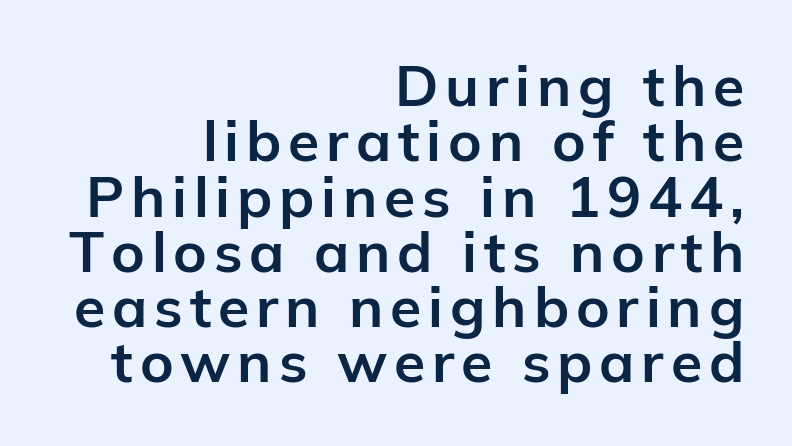
The image shows 57 px bold sans-serif type, upright; set right-aligned, tight line spacing (0.97x), not underlined; low stroke contrast and a medium x-height.
